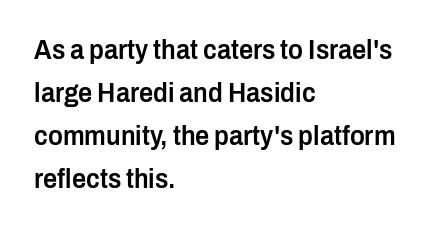
Q: Is the text bold? A: Semi-bold.
Q: Is the text italic (slanted)? A: No, it is upright.
Q: Is the typeface a serif or a sans-serif typeface? A: Sans-serif.
Q: Is the text underlined? A: No.
Q: How is the paragraph aligned? A: Left-aligned.
Q: Is the spacing between letters normal or unusually wide? A: Normal.
Q: Is the spacing between lines tight, normal or loose? A: Normal.
Q: Width (condensed, normal, or wide)? A: Condensed.
Q: Stroke contrast? A: Low.
Q: x-height? A: Medium.
Q: Monospaced? A: No.
